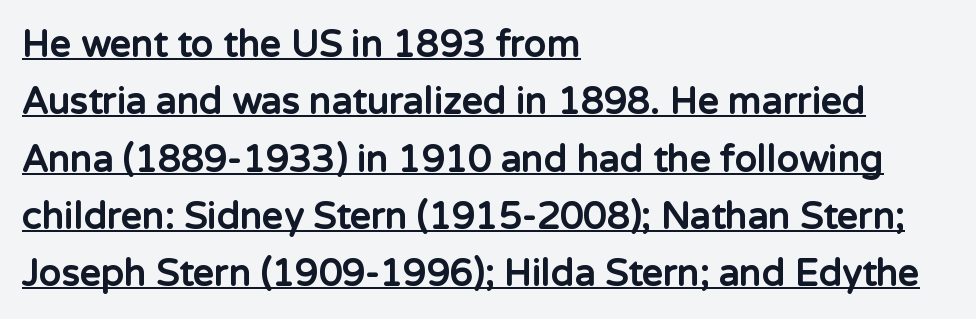
Does the type have serifs? No, each stem ends abruptly. Designer's note — italics off, roman on. The words here are underlined. Looks like regular typesetting: each glyph gets only the width it needs. This sample keeps an unexceptional amount of space between lines. In CSS terms this would be text-align: left.
